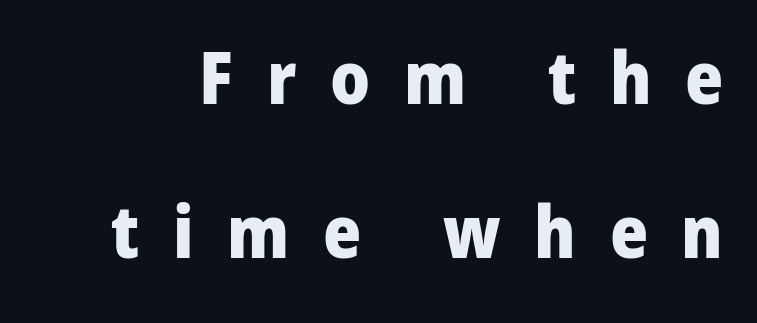
The image shows 73 px heavy sans-serif type, upright; set loose line spacing (2.11x), unusually wide letter spacing (+0.46 em), not underlined; low stroke contrast and a medium x-height.
